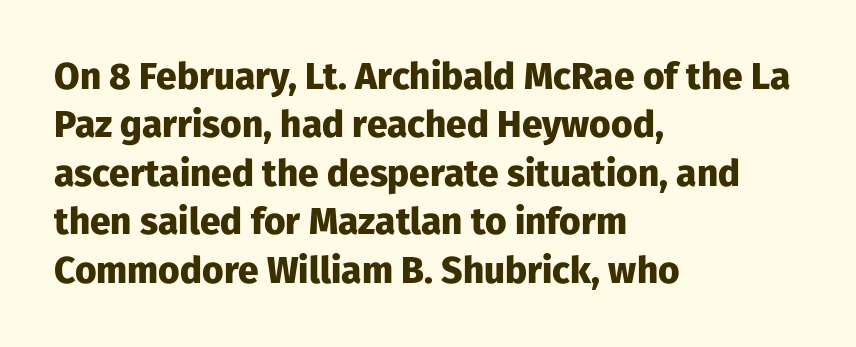
{"serif": "no", "italic": "no", "bold": "yes", "weight": "heavy", "width": "normal", "stroke_contrast": "low", "x_height": "medium", "monospaced": "no", "underline": "no", "align": "left", "line_spacing": "normal", "line_spacing_ratio": 1.31, "letter_spacing": "normal", "letter_spacing_em": 0.0, "glyph_px": 37}
